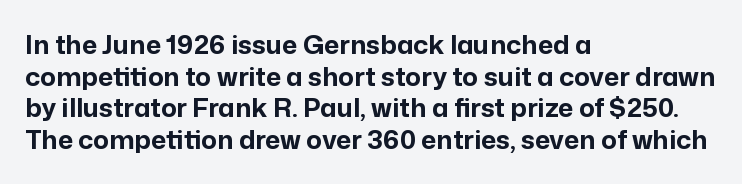
{"italic": "no", "bold": "yes", "underline": "no", "align": "left", "line_spacing_ratio": 1.22, "letter_spacing": "normal", "letter_spacing_em": 0.0, "glyph_px": 26}
